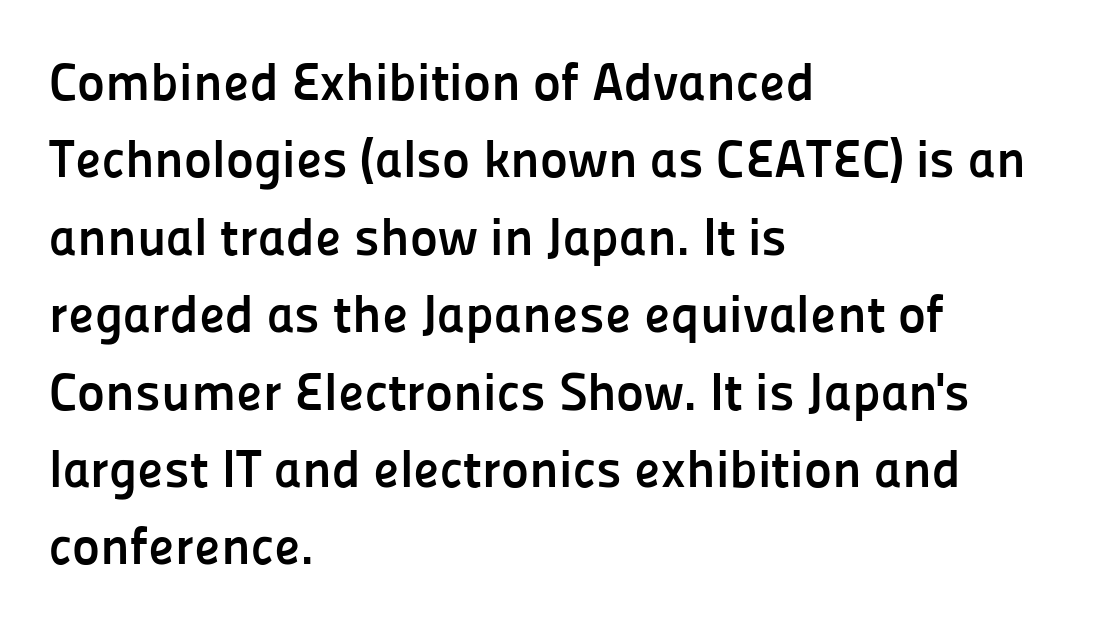
Q: Is the text bold? A: Yes.
Q: Is the text italic (slanted)? A: No, it is upright.
Q: Is the typeface a serif or a sans-serif typeface? A: Sans-serif.
Q: Is the text underlined? A: No.
Q: How is the paragraph aligned? A: Left-aligned.
Q: Is the spacing between letters normal or unusually wide? A: Normal.
Q: Is the spacing between lines tight, normal or loose? A: Normal.
Q: Width (condensed, normal, or wide)? A: Normal.
Q: Stroke contrast? A: Low.
Q: x-height? A: Medium.
Q: Monospaced? A: No.
